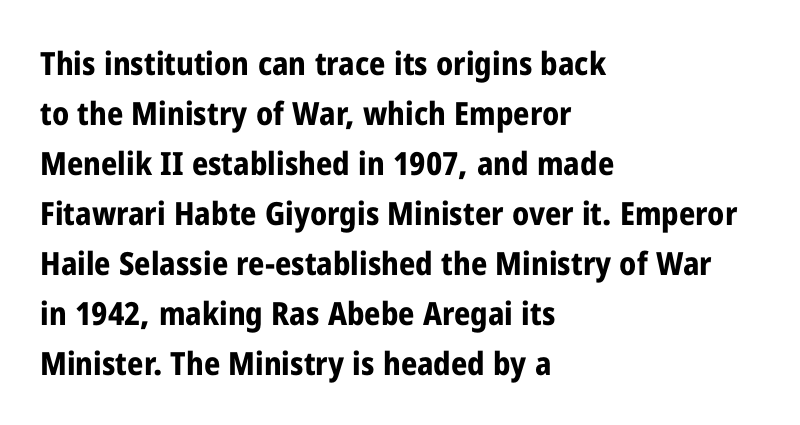
Q: Is the text bold? A: Yes.
Q: Is the text italic (slanted)? A: No, it is upright.
Q: Is the typeface a serif or a sans-serif typeface? A: Sans-serif.
Q: Is the text underlined? A: No.
Q: How is the paragraph aligned? A: Left-aligned.
Q: Is the spacing between letters normal or unusually wide? A: Normal.
Q: Is the spacing between lines tight, normal or loose? A: Normal.
Q: Width (condensed, normal, or wide)? A: Condensed.
Q: Stroke contrast? A: Low.
Q: x-height? A: Medium.
Q: Monospaced? A: No.
